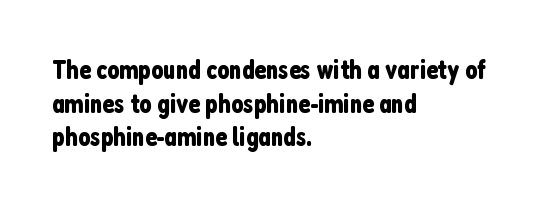
The image shows 27 px text type, upright; set left-aligned, normal line spacing (1.25x), normal letter spacing, not underlined.
